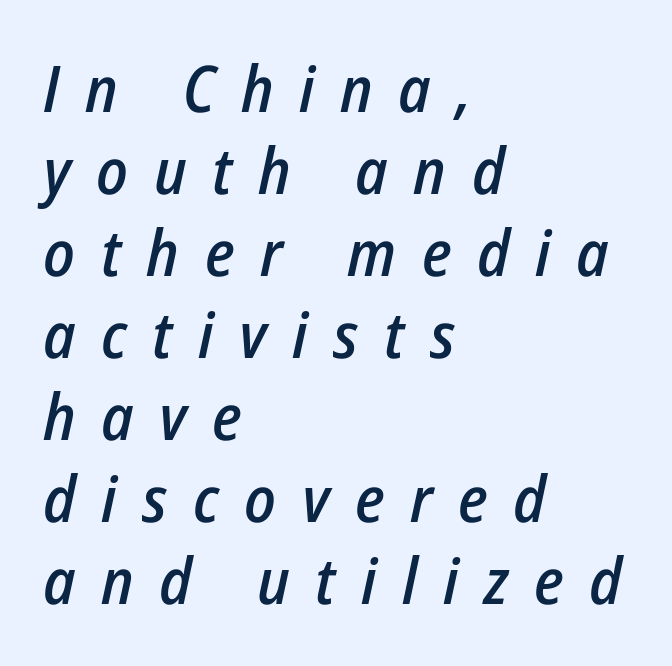
Successive baselines arrive at the customary interval. Varying glyph widths throughout — classic text-font behaviour. Glance below the letters and you will spot only blank space. This is oblique type, the kind used for emphasis or titles. This is moderately heavy type, rendered in semibold.
